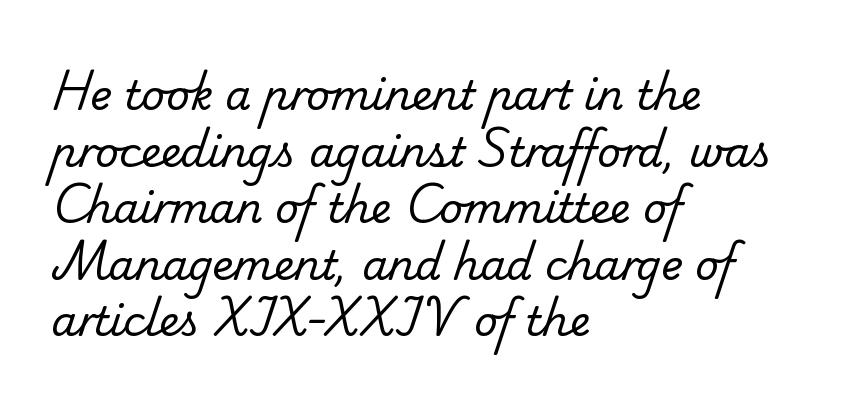
The image shows 41 px regular-weight serif type; set left-aligned, normal line spacing (1.38x), normal letter spacing, not underlined; low stroke contrast and a small x-height.
